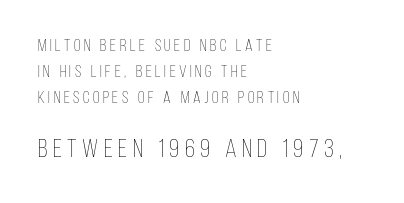
The image shows 26 px text type, upright; set left-aligned, normal line spacing (1.54x), unusually wide letter spacing (+0.21 em), not underlined; the second (bottom) block is 1.53x larger.
